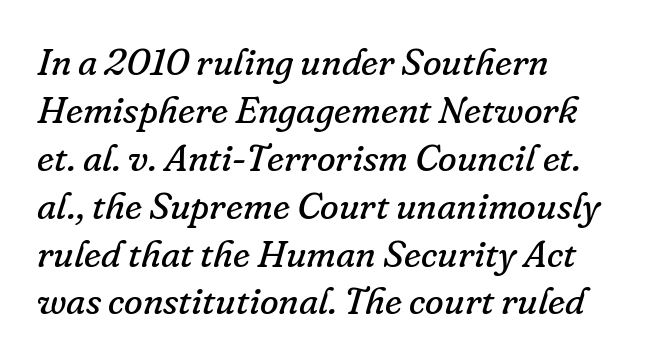
The image shows 38 px regular-weight serif type, italic (leaning right); set left-aligned, normal line spacing (1.26x), normal letter spacing, not underlined; low stroke contrast and a small x-height.
